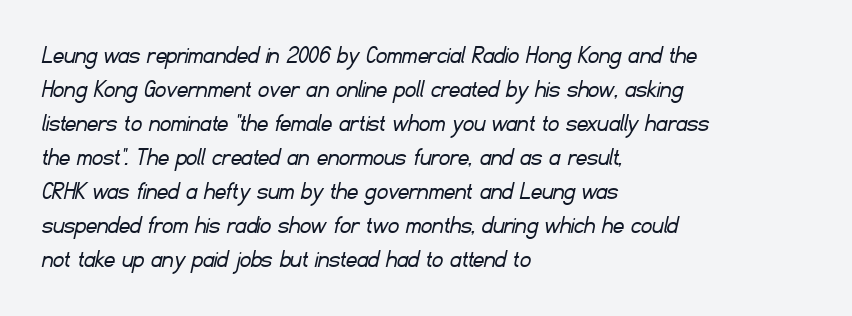
The image shows 27 px text type; set left-aligned, normal line spacing (1.26x), normal letter spacing, not underlined.
